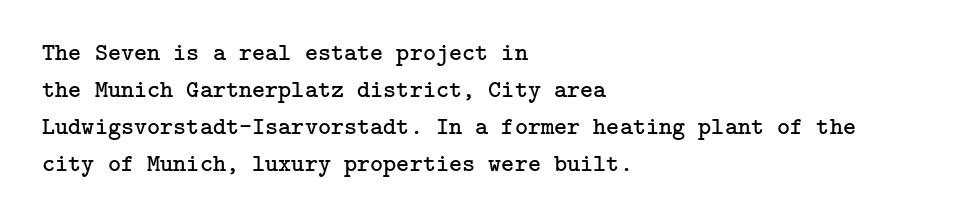
Q: Is the text bold? A: No.
Q: Is the text italic (slanted)? A: No, it is upright.
Q: Is the text underlined? A: No.
Q: How is the paragraph aligned? A: Left-aligned.
Q: Is the spacing between letters normal or unusually wide? A: Normal.
Q: Is the spacing between lines tight, normal or loose? A: Normal.
